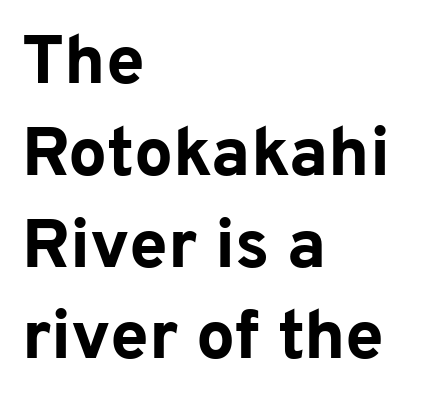
The glyphs have the mass of a bold cut. This sample keeps an unexceptional amount of space between lines. The typography opts for an upright posture over an oblique one. Beneath every word, the page is bare. Classification — sans serif. The passage is arranged the way most books set body copy — flush left.
